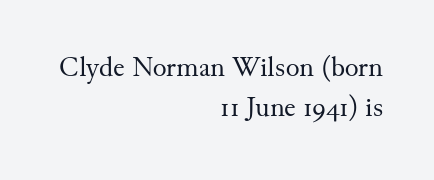
{"serif": "yes", "italic": "no", "bold": "no", "weight": "regular", "width": "normal", "stroke_contrast": "medium", "x_height": "small", "monospaced": "no", "underline": "no", "align": "right", "line_spacing": "normal", "line_spacing_ratio": 1.39, "letter_spacing": "normal", "letter_spacing_em": 0.0, "glyph_px": 29}
